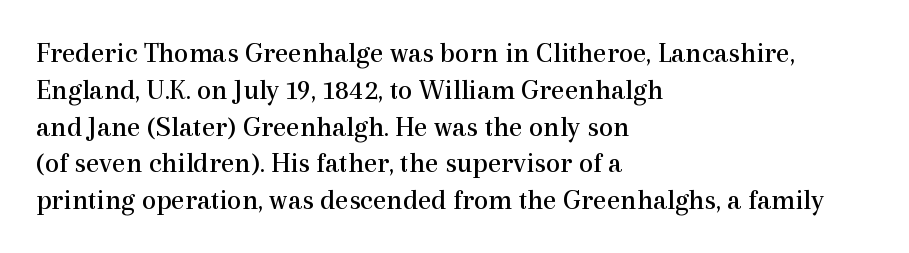
A serif font was chosen for this passage. The space between consecutive lines is moderate. The rendering keeps characters at their native spacing. The rendering anchors every line to the left-hand side.
